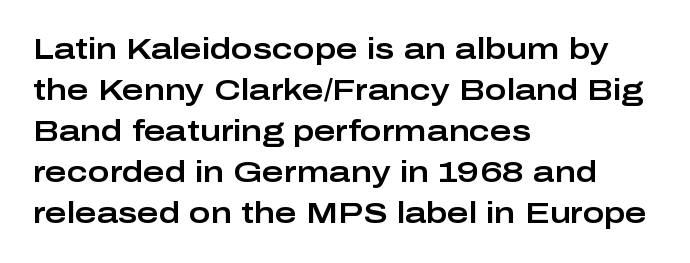
The face used here is proportionally spaced, like ordinary book or web type. Does the lettering tilt? It doesn't — this is upright. The type is set solid horizontally, with unmodified tracking. Successive baselines arrive at the customary interval. Every row of glyphs begins at an identical x-position on the left.
